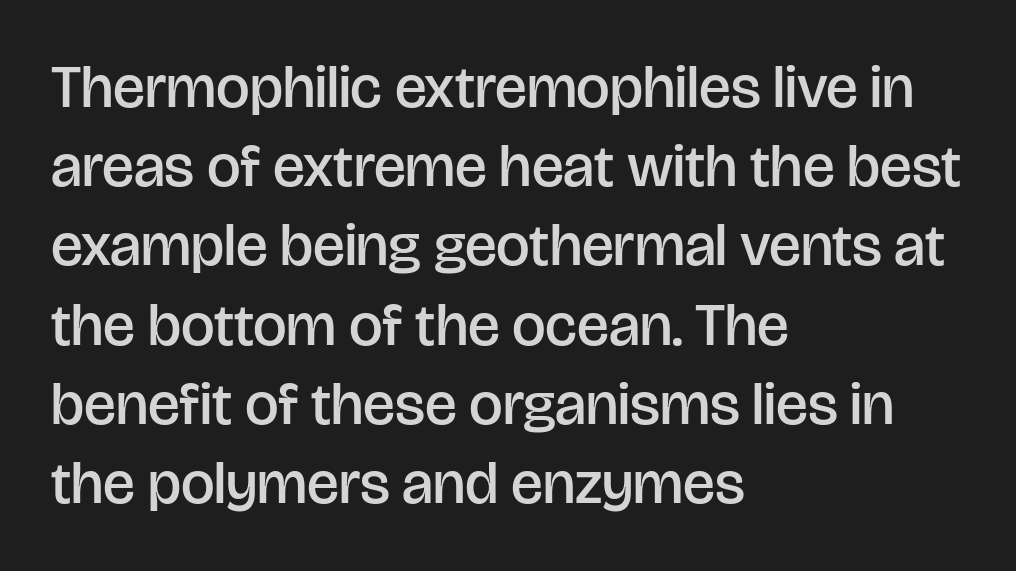
Horizontal bands of white between lines are of average thickness. Compared with a centered layout, this one pins lines to the left instead. Note: no serifs on the glyphs. Spacing between characters is what you'd get straight out of the box. Spacing verdict: proportional, widths tailored to each character. Emphasis by weight is partial: semibold.
